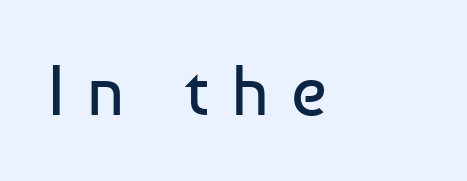
The image shows 71 px regular-weight sans-serif type, upright; set unusually wide letter spacing (+0.31 em), not underlined; low stroke contrast and a medium x-height.
